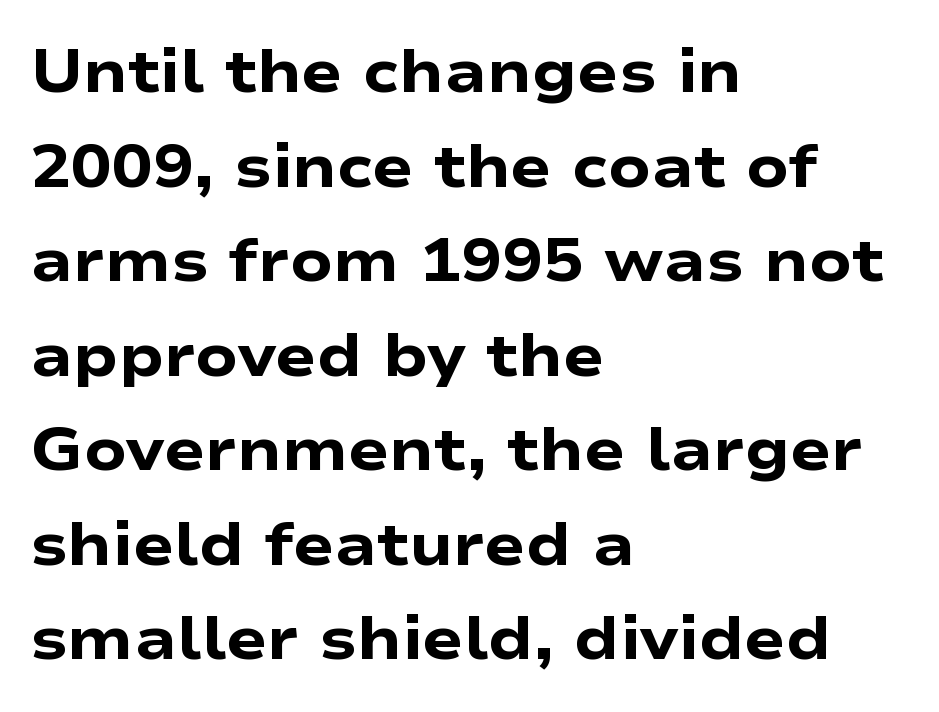
{"serif": "no", "italic": "no", "bold": "yes", "weight": "heavy", "width": "wide", "stroke_contrast": "low", "x_height": "medium", "monospaced": "no", "underline": "no", "align": "left", "line_spacing": "normal", "line_spacing_ratio": 1.55, "letter_spacing": "normal", "letter_spacing_em": 0.0, "glyph_px": 61}
